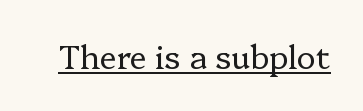
Does the lettering tilt? It doesn't — this is upright. Spacing between characters is what you'd get straight out of the box. The typeface has the unassuming heft of standard copy or less. Look at the bottom of the vertical strokes: they flare into serifs here. Do the characters align in a grid? No, the font is proportional.
